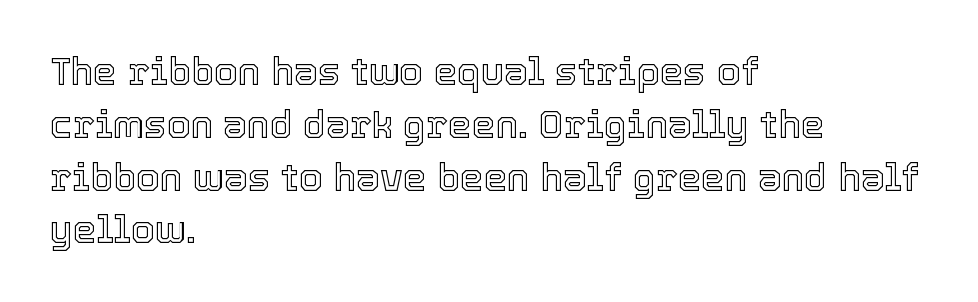
Q: Is the text italic (slanted)? A: No, it is upright.
Q: Is the text underlined? A: No.
Q: How is the paragraph aligned? A: Left-aligned.
Q: Is the spacing between letters normal or unusually wide? A: Normal.
Q: Is the spacing between lines tight, normal or loose? A: Normal.
Q: Width (condensed, normal, or wide)? A: Normal.
Q: x-height? A: Medium.
Q: Monospaced? A: No.
